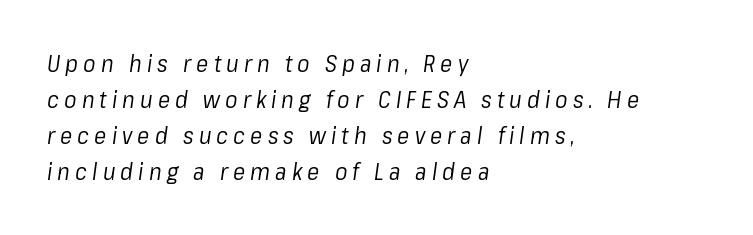
Vertically, the passage feels balanced, rows spaced as you'd expect. There's an unmistakable incline to the writing here. Stems and bowls with no extra thickness — not bold. The rag falls on the right side of this text block. The passage shown is not underscored anywhere.
